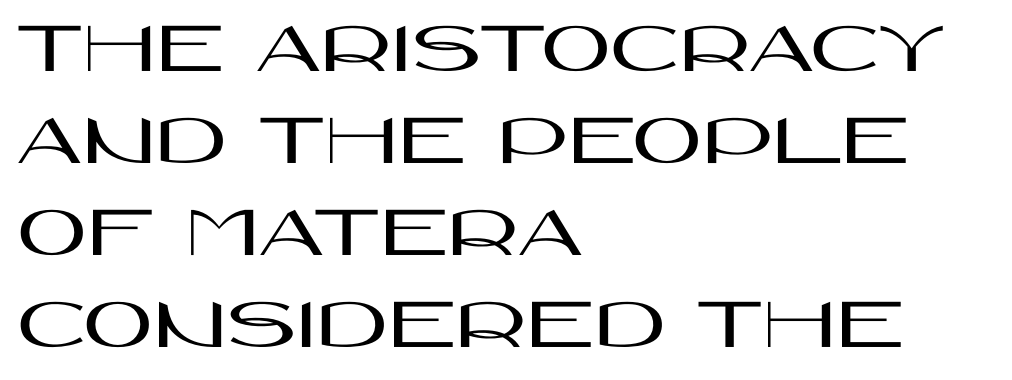
The image shows 76 px wide sans-serif type, upright; set left-aligned, line spacing 1.21x, normal letter spacing, not underlined; high stroke contrast and a large x-height.
